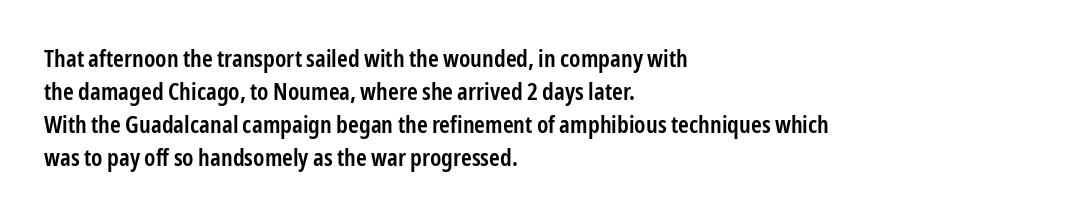
{"italic": "no", "bold": "semi", "underline": "no", "align": "left", "line_spacing": "normal", "line_spacing_ratio": 1.38, "letter_spacing": "normal", "letter_spacing_em": 0.0, "glyph_px": 24}
